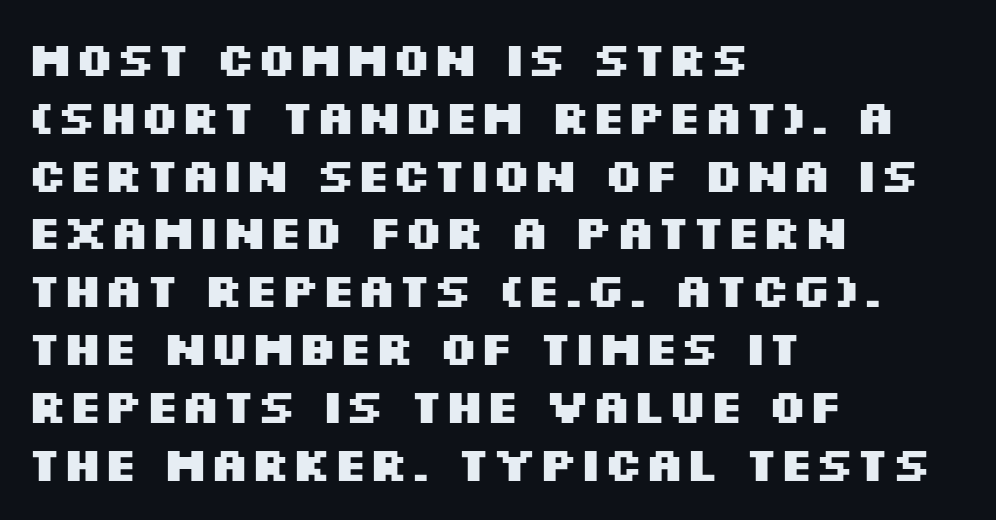
The image shows 47 px heavy, wide sans-serif type, upright; set left-aligned, line spacing 1.23x, normal letter spacing, not underlined; medium stroke contrast and a large x-height.
